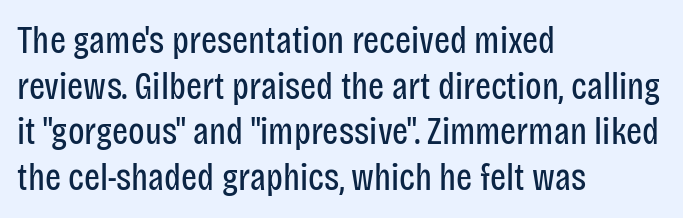
The tracking reads as untouched default to a designer's eye. The lines are quadded left. The letters look calm and open, with moderate or lighter stems. The type family on display is of the sans-serif kind. Looks like regular typesetting: each glyph gets only the width it needs.
